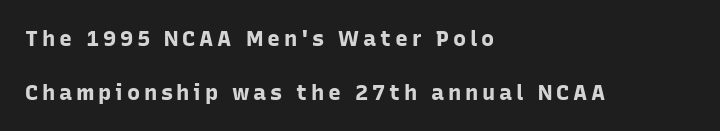
Q: Is the text bold? A: Yes.
Q: Is the text italic (slanted)? A: No, it is upright.
Q: Is the text underlined? A: No.
Q: How is the paragraph aligned? A: Left-aligned.
Q: Is the spacing between lines tight, normal or loose? A: Loose.
